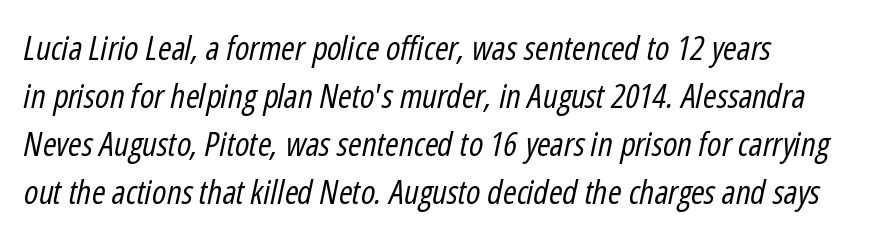
Q: Is the text bold? A: No.
Q: Is the text italic (slanted)? A: Yes, it leans right by about 12 degrees.
Q: Is the text underlined? A: No.
Q: How is the paragraph aligned? A: Left-aligned.
Q: Is the spacing between letters normal or unusually wide? A: Normal.
Q: Is the spacing between lines tight, normal or loose? A: Normal.
Q: Width (condensed, normal, or wide)? A: Condensed.
Q: Stroke contrast? A: Low.
Q: x-height? A: Medium.
Q: Monospaced? A: No.
